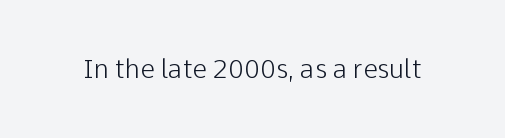
Q: Is the text bold? A: No.
Q: Is the text italic (slanted)? A: No, it is upright.
Q: Is the text underlined? A: No.
Q: Is the spacing between letters normal or unusually wide? A: Normal.
